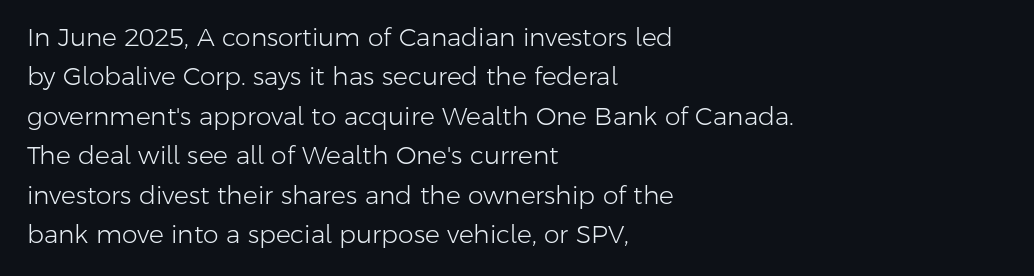
Q: Is the text bold? A: No.
Q: Is the text italic (slanted)? A: No, it is upright.
Q: Is the text underlined? A: No.
Q: How is the paragraph aligned? A: Left-aligned.
Q: Is the spacing between letters normal or unusually wide? A: Normal.
Q: Is the spacing between lines tight, normal or loose? A: Normal.
